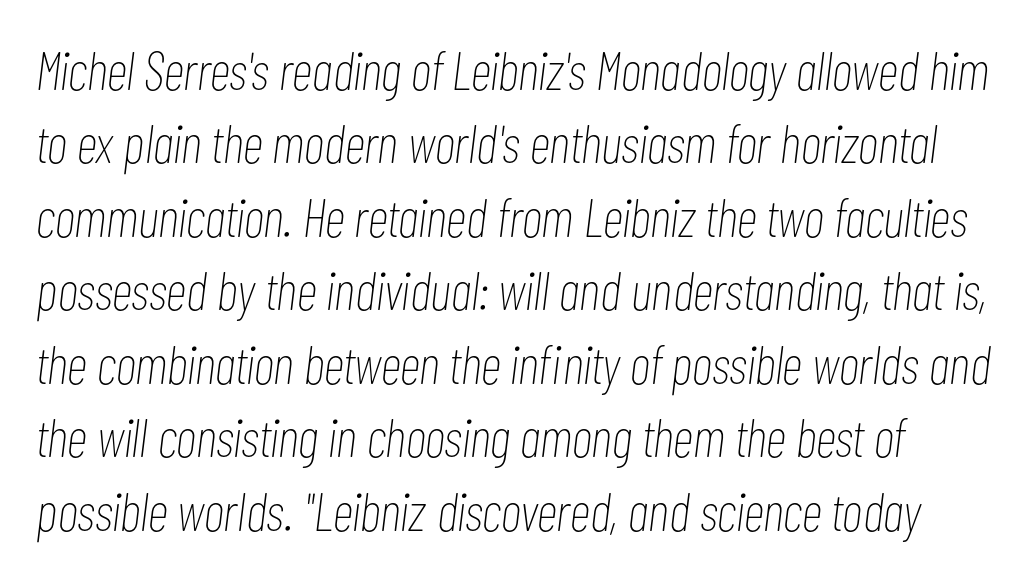
The image shows 54 px thin, condensed type, italic (leaning right); set normal line spacing (1.36x), normal letter spacing, not underlined; low stroke contrast and a medium x-height.
